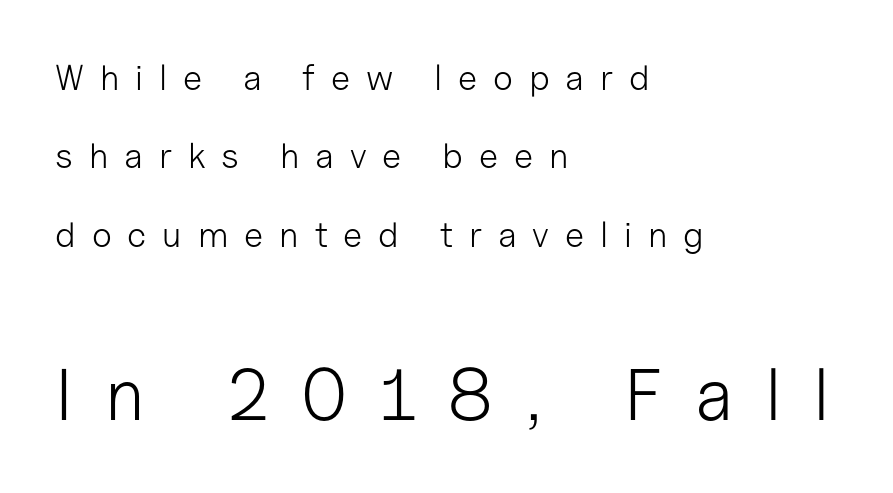
{"serif": "no", "italic": "no", "bold": "no", "weight": "light", "width": "normal", "stroke_contrast": "low", "x_height": "medium", "monospaced": "no", "underline": "no", "align": "left", "line_spacing": "loose", "line_spacing_ratio": 2.18, "letter_spacing": "wide", "letter_spacing_em": 0.44, "larger_block": "second", "size_ratio": 2.03, "glyph_px": 73}
